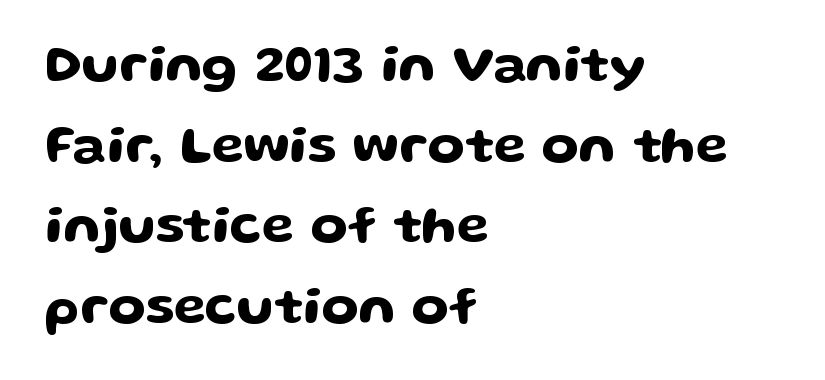
The image shows 53 px wide sans-serif type, upright; set left-aligned, normal line spacing (1.52x), normal letter spacing, not underlined; low stroke contrast and a medium x-height.
